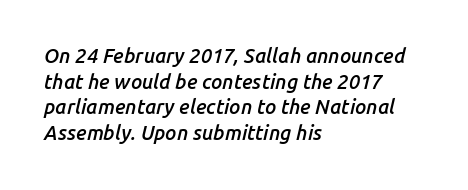
Vertical spacing — default. Looking at the ascenders, they clearly lean. Compared with an ordinary text face, these strokes are moderately heavier — a semibold. The type is set solid horizontally, with unmodified tracking. Every row of glyphs begins at an identical x-position on the left. The strip under each line holds only bare page.
